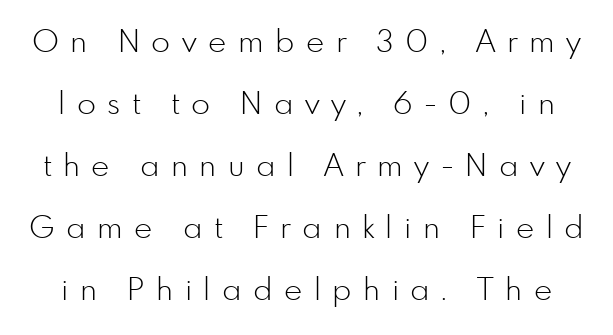
{"serif": "no", "italic": "no", "bold": "no", "weight": "light", "width": "normal", "stroke_contrast": "low", "x_height": "small", "monospaced": "no", "underline": "no", "line_spacing": "loose", "line_spacing_ratio": 2.0, "letter_spacing": "wide", "letter_spacing_em": 0.37, "glyph_px": 31}
